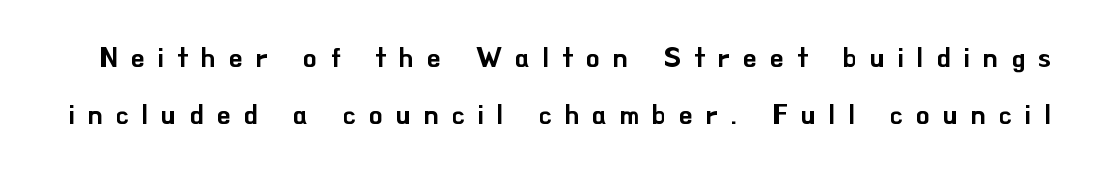
The image shows 27 px text type, upright; set loose line spacing (2.12x), unusually wide letter spacing (+0.49 em), not underlined.
